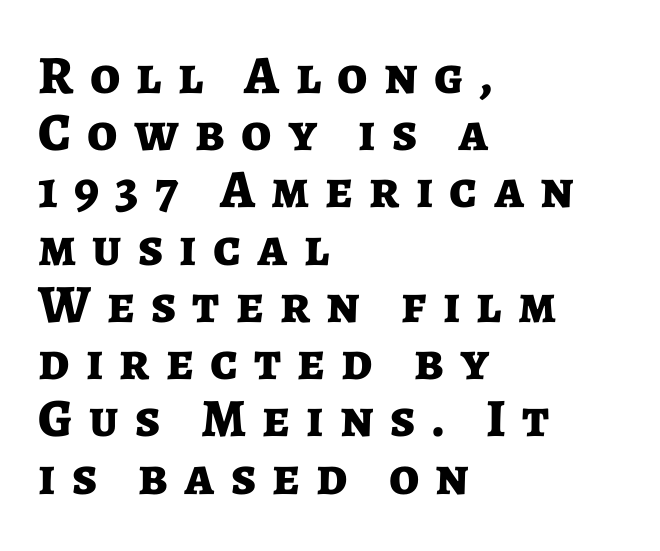
{"serif": "no", "italic": "no", "bold": "yes", "weight": "bold", "width": "normal", "stroke_contrast": "low", "x_height": "medium", "monospaced": "no", "underline": "no", "align": "left", "line_spacing": "tight", "line_spacing_ratio": 1.06, "letter_spacing": "wide", "letter_spacing_em": 0.3, "glyph_px": 54}
